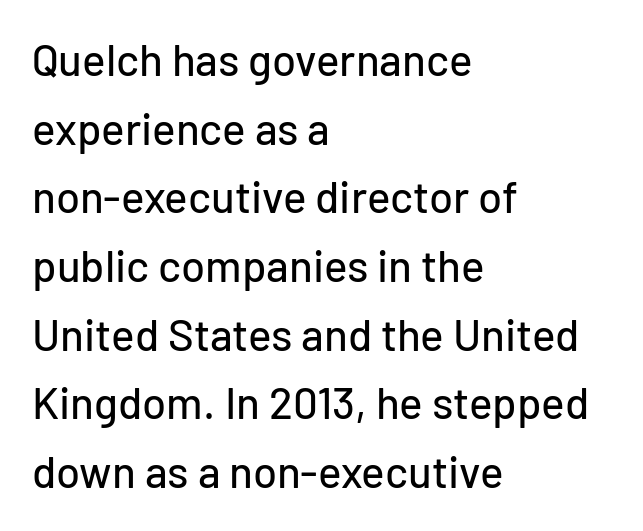
The image shows 44 px sans-serif type, upright; set left-aligned, normal line spacing (1.56x), normal letter spacing, not underlined; low stroke contrast and a medium x-height.
